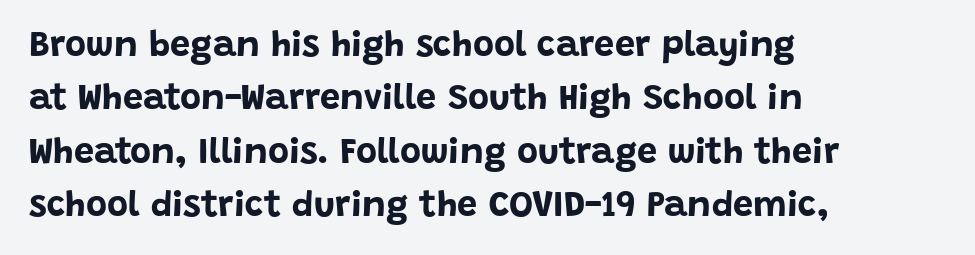
The image shows 36 px bold sans-serif type, upright; set left-aligned, normal line spacing (1.48x), normal letter spacing, not underlined; low stroke contrast and a large x-height.
